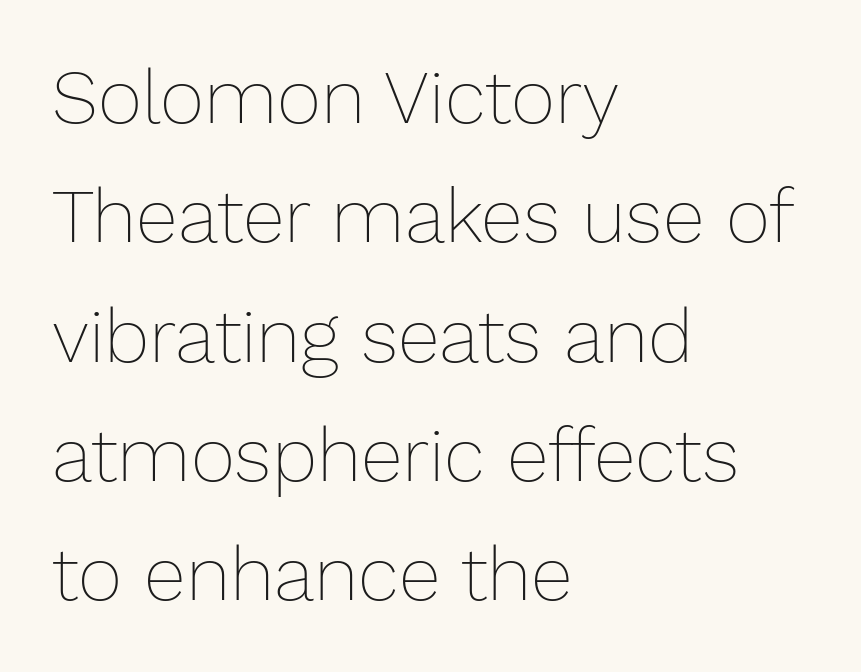
Q: Is the text bold? A: No.
Q: Is the text italic (slanted)? A: No, it is upright.
Q: Is the text underlined? A: No.
Q: How is the paragraph aligned? A: Left-aligned.
Q: Is the spacing between letters normal or unusually wide? A: Normal.
Q: Is the spacing between lines tight, normal or loose? A: Normal.
Q: Width (condensed, normal, or wide)? A: Normal.
Q: Stroke contrast? A: Low.
Q: x-height? A: Medium.
Q: Monospaced? A: No.
